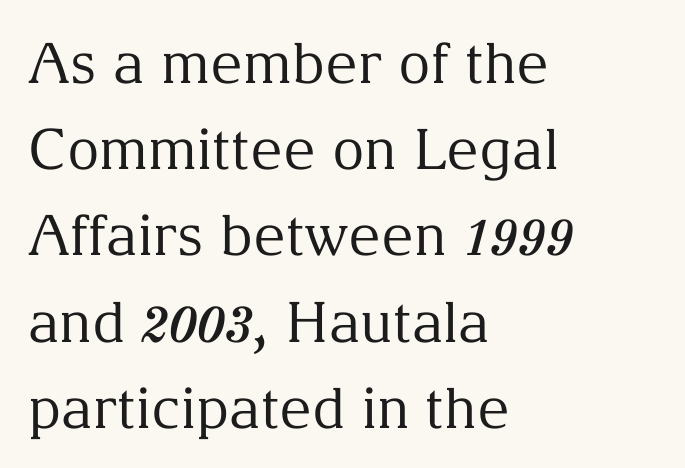
The image shows 56 px regular-weight serif type, upright; set left-aligned, normal line spacing (1.54x), normal letter spacing, not underlined; medium stroke contrast and a medium x-height.
